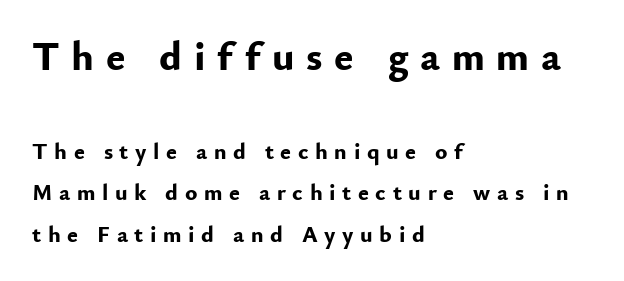
{"serif": "no", "italic": "no", "bold": "yes", "weight": "bold", "width": "normal", "stroke_contrast": "low", "x_height": "small", "monospaced": "no", "underline": "no", "align": "left", "line_spacing_ratio": 1.79, "letter_spacing": "wide", "letter_spacing_em": 0.29, "larger_block": "first", "size_ratio": 1.78, "glyph_px": 41}
